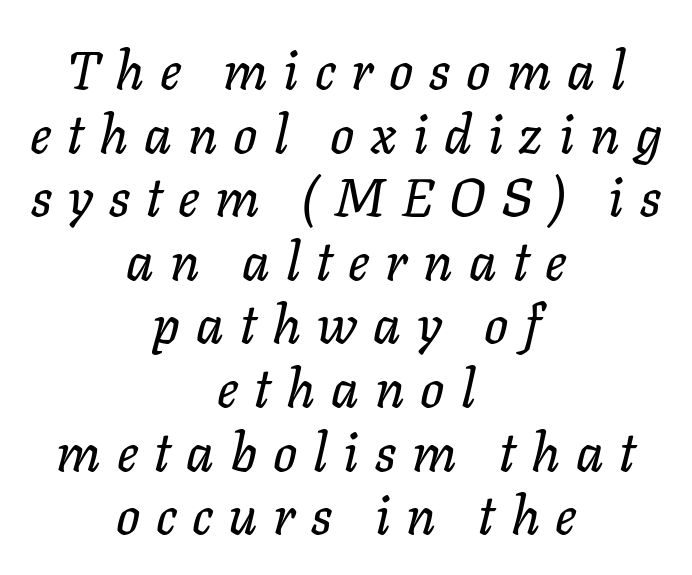
{"italic": "yes", "lean": "right", "slant_degrees": 11, "width": "normal", "stroke_contrast": "low", "x_height": "medium", "monospaced": "no", "underline": "no", "align": "center", "line_spacing_ratio": 1.2, "letter_spacing": "wide", "letter_spacing_em": 0.3, "glyph_px": 53}
